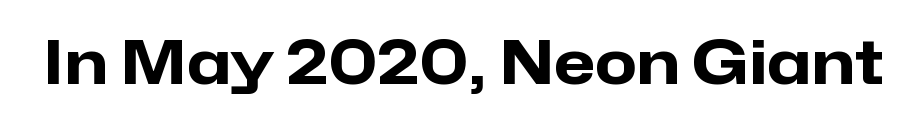
{"serif": "no", "italic": "no", "bold": "yes", "weight": "heavy", "width": "normal", "stroke_contrast": "low", "x_height": "medium", "monospaced": "no", "underline": "no", "letter_spacing": "normal", "letter_spacing_em": 0.0, "glyph_px": 61}
